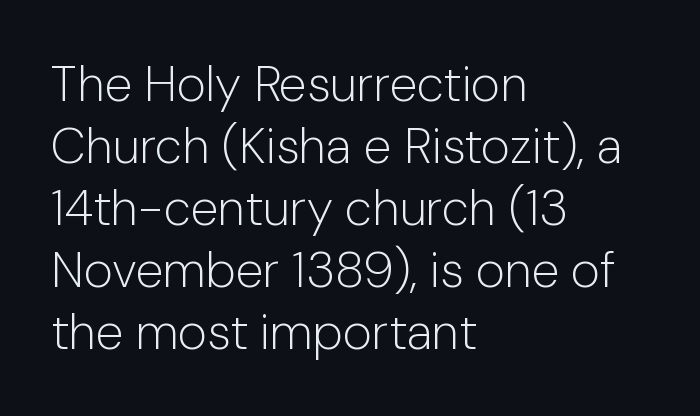
The strokes carry an ordinary text weight at most. Nobody touched the tracking dial on this one. Notice how the passage keeps a crisp vertical edge on the left only. The characters display no serif detailing; their extremities are plain. Check under the words: just untouched page.
